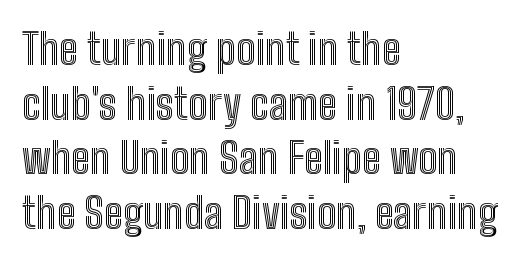
{"italic": "no", "width": "condensed", "x_height": "medium", "monospaced": "no", "underline": "no", "align": "left", "line_spacing": "normal", "line_spacing_ratio": 1.27, "letter_spacing": "normal", "letter_spacing_em": 0.0, "glyph_px": 43}
